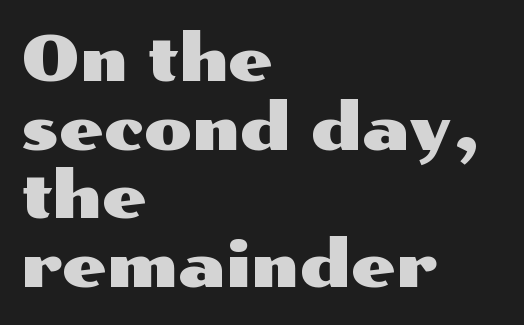
Q: Is the text italic (slanted)? A: No, it is upright.
Q: Is the typeface a serif or a sans-serif typeface? A: Sans-serif.
Q: Is the text underlined? A: No.
Q: How is the paragraph aligned? A: Left-aligned.
Q: Is the spacing between letters normal or unusually wide? A: Normal.
Q: Is the spacing between lines tight, normal or loose? A: Tight.
Q: Width (condensed, normal, or wide)? A: Wide.
Q: Stroke contrast? A: Medium.
Q: x-height? A: Medium.
Q: Monospaced? A: No.
